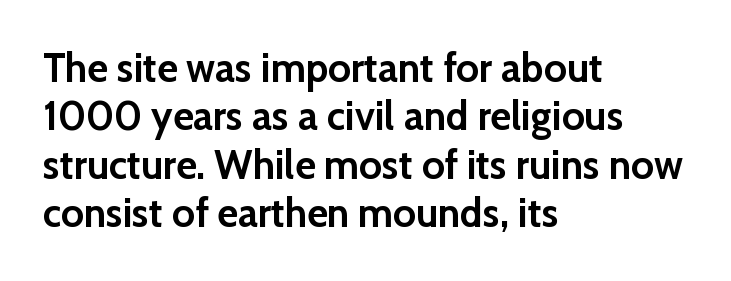
Looks like regular typesetting: each glyph gets only the width it needs. Letterform terminals end flat and unadorned throughout the passage. A typesetter would call this zero additional tracking. A bare baseline throughout the passage. Short and long lines alike share a common starting point at left. Unlike italic type, these characters show no tilt at all.
